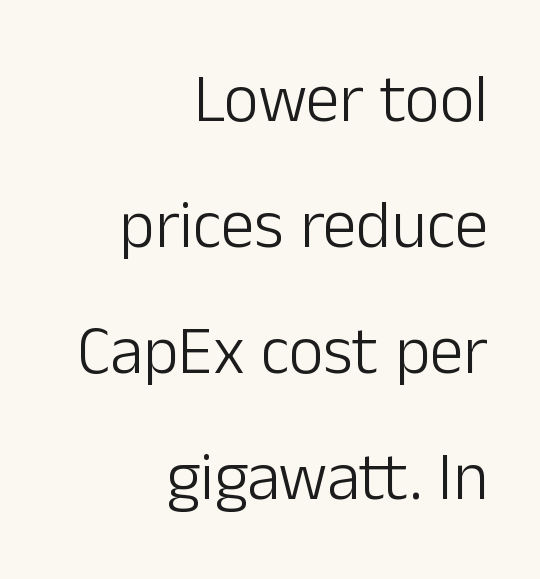
The image shows 67 px light sans-serif type, upright; set right-aligned, line spacing 1.88x, normal letter spacing, not underlined; low stroke contrast and a medium x-height.
